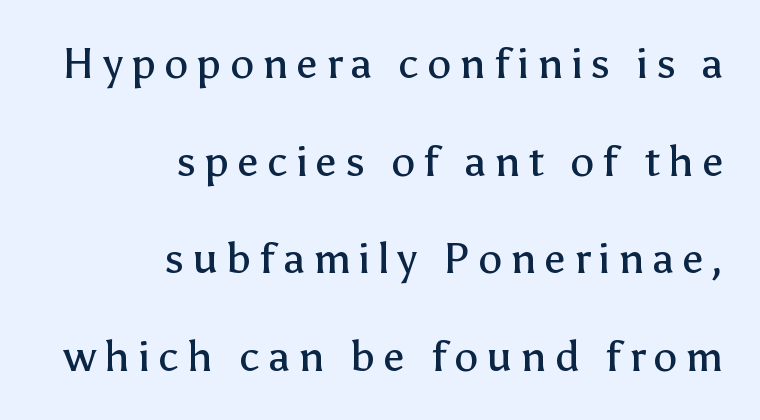
Regarding serifs, this sample does without them. No heavy texture on the line: the type isn't bold. Descenders are the only things crossing below the line. This sample trades compactness for vertical openness between lines. Caption: multi-line text, flush right, ragged left. Here the designer chose a conventional face with non-uniform glyph widths.
